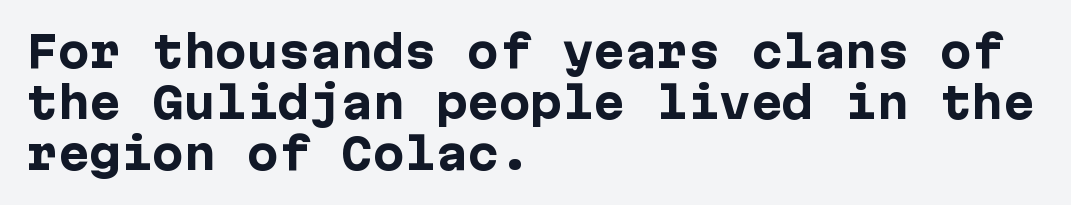
{"serif": "no", "italic": "no", "bold": "yes", "weight": "heavy", "width": "normal", "stroke_contrast": "low", "x_height": "medium", "underline": "no", "align": "left", "line_spacing_ratio": 1.21, "letter_spacing": "normal", "letter_spacing_em": 0.0, "glyph_px": 42}
